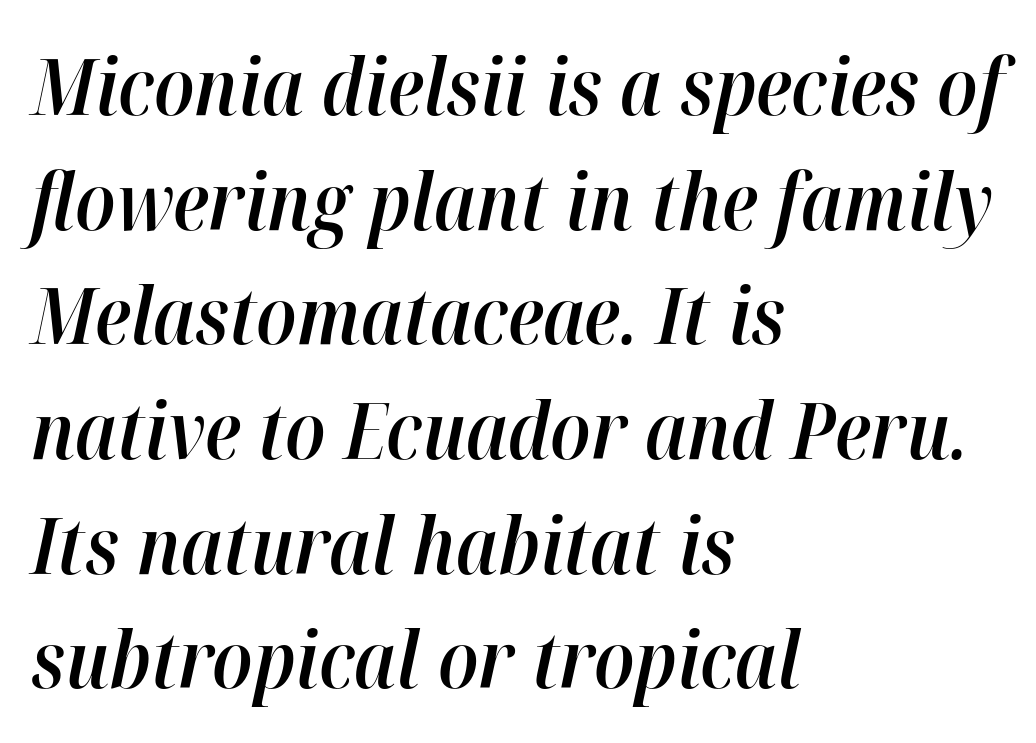
{"italic": "yes", "lean": "right", "slant_degrees": 12, "bold": "semi", "weight": "semibold", "width": "normal", "stroke_contrast": "high", "x_height": "medium", "monospaced": "no", "underline": "no", "align": "left", "line_spacing": "normal", "line_spacing_ratio": 1.47, "letter_spacing": "normal", "letter_spacing_em": 0.0, "glyph_px": 78}
